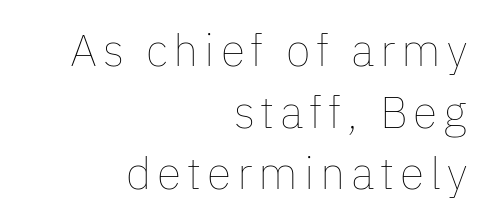
Q: Is the text bold? A: No.
Q: Is the text italic (slanted)? A: No, it is upright.
Q: Is the text underlined? A: No.
Q: How is the paragraph aligned? A: Right-aligned.
Q: Is the spacing between lines tight, normal or loose? A: Normal.
Q: Width (condensed, normal, or wide)? A: Normal.
Q: Stroke contrast? A: Low.
Q: x-height? A: Medium.
Q: Monospaced? A: No.
